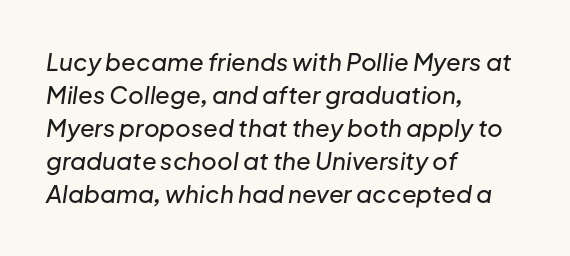
{"italic": "yes", "lean": "right", "slant_degrees": 8, "underline": "no", "align": "left", "line_spacing": "normal", "line_spacing_ratio": 1.38, "letter_spacing": "normal", "letter_spacing_em": 0.0, "glyph_px": 24}
